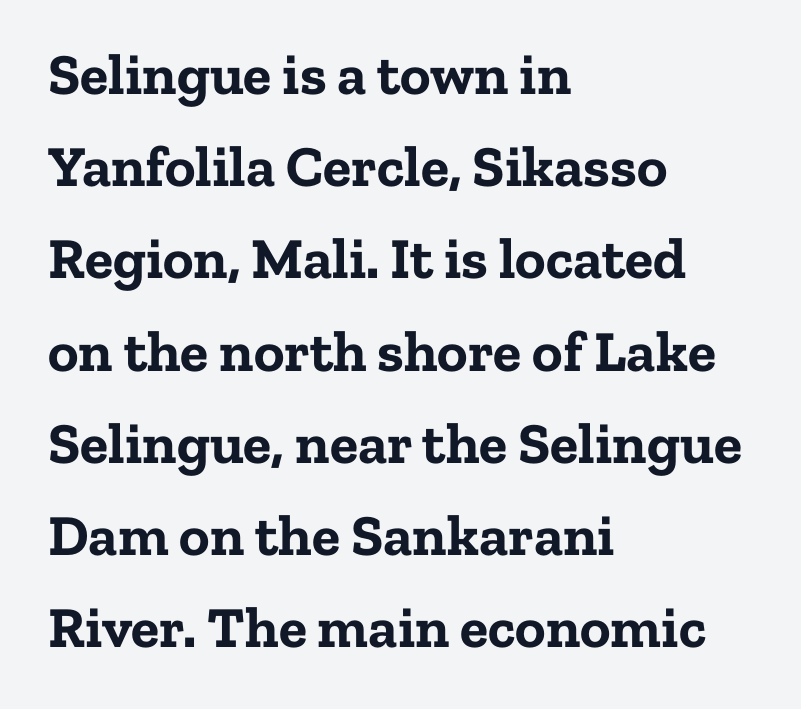
{"serif": "yes", "italic": "no", "bold": "yes", "weight": "bold", "width": "normal", "stroke_contrast": "low", "x_height": "medium", "monospaced": "no", "underline": "no", "align": "left", "line_spacing": "normal", "line_spacing_ratio": 1.59, "letter_spacing": "normal", "letter_spacing_em": 0.0, "glyph_px": 58}
